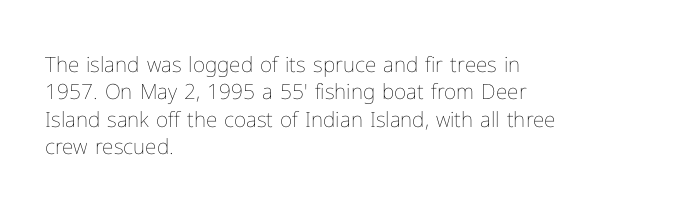
{"italic": "no", "bold": "no", "underline": "no", "align": "left", "line_spacing": "normal", "line_spacing_ratio": 1.3, "letter_spacing": "normal", "letter_spacing_em": 0.0, "glyph_px": 21}
